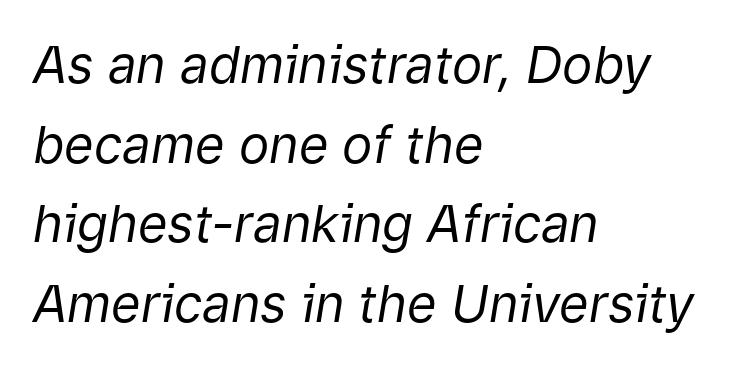
The passage shown has conventional tracking throughout. Leading matches the norm, producing a regular column. Quick note: italic. These lines are rendered in a variable-pitch font.
